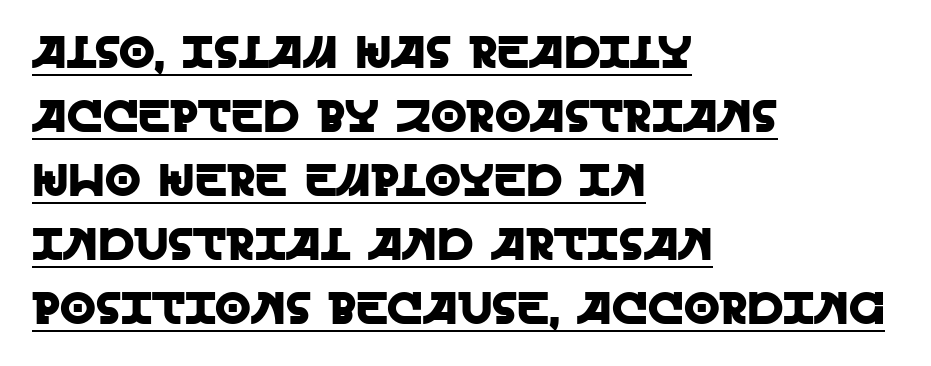
The image shows 46 px sans-serif type, upright; set left-aligned, normal line spacing (1.39x), normal letter spacing, underlined; a large x-height.
